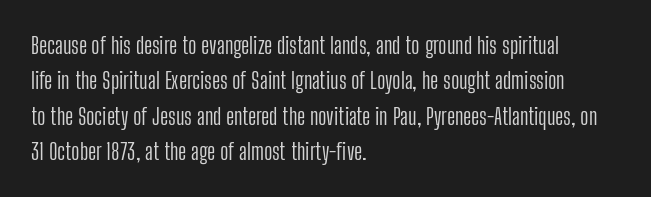
The face looks like a standard text weight, possibly lighter. Vertical strokes here are truly vertical. These lines keep a tight, regular rhythm from letter to letter. Leading matches the norm, producing a regular column. Left-aligned paragraph, ragged on the right. The space directly below the letters is spotless.
